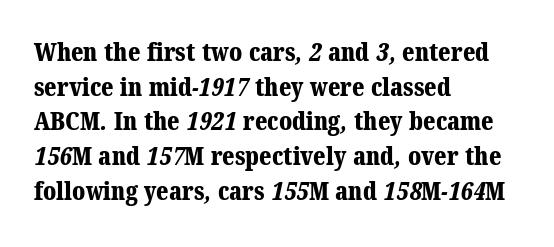
The image shows 25 px bold type; set left-aligned, normal line spacing (1.39x), normal letter spacing, not underlined.
